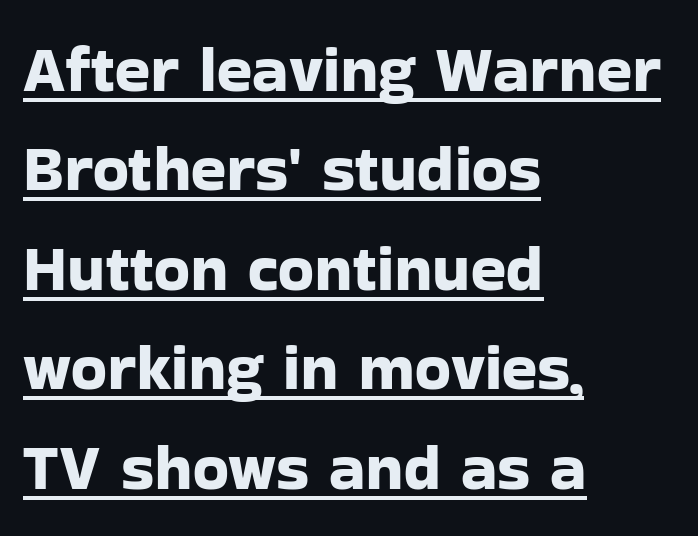
{"serif": "no", "italic": "no", "width": "normal", "stroke_contrast": "low", "x_height": "medium", "monospaced": "no", "underline": "yes", "align": "left", "line_spacing": "normal", "line_spacing_ratio": 1.53, "letter_spacing": "normal", "letter_spacing_em": 0.0, "glyph_px": 65}
